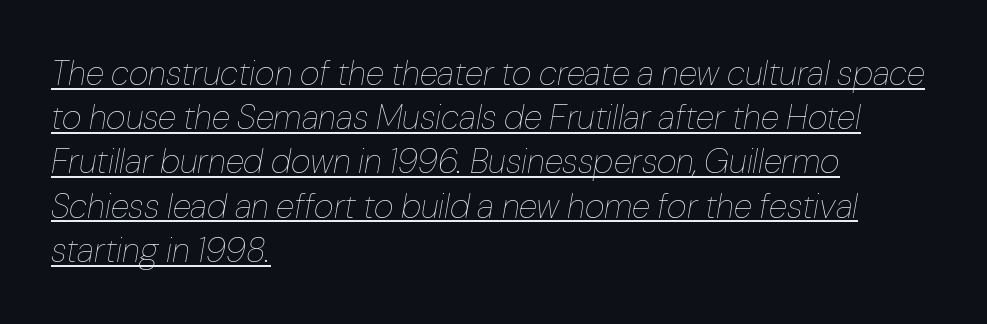
Leftover space on each line is placed entirely after the last word. If you drew a line through each stem, it would be angled. This sample uses plain, unmodified letter spacing. The block of text has a typical density, with ordinary space between rows.
